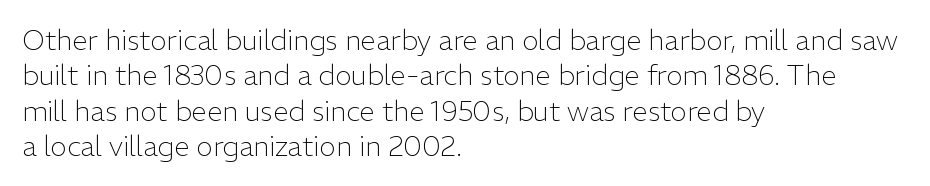
Spacing between characters is what you'd get straight out of the box. This block has exactly the height ordinary leading produces. The letterforms sit at book weight or below. Posture: upright roman. The rendering uses natural spacing where letterforms have individual widths. Quick note: underline off.
